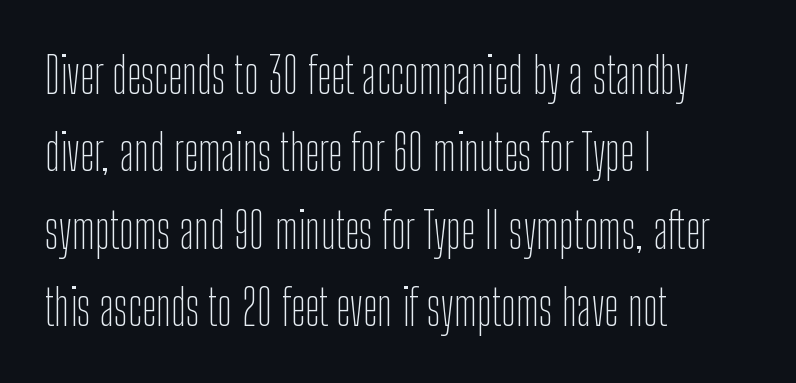
{"serif": "no", "italic": "no", "bold": "no", "weight": "thin", "width": "condensed", "stroke_contrast": "low", "x_height": "medium", "monospaced": "no", "underline": "no", "align": "left", "line_spacing": "normal", "line_spacing_ratio": 1.58, "letter_spacing": "normal", "letter_spacing_em": 0.0, "glyph_px": 49}
